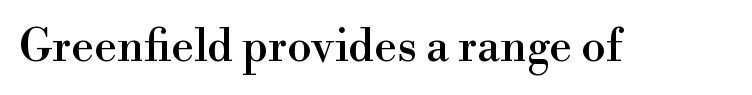
Think of a printed novel: that variable character pitch is what you see here. You can tell it's not italic because the verticals are truly vertical. Default kerning and tracking; the words read as compact shapes. Glance below the letters and you will spot only blank space.
